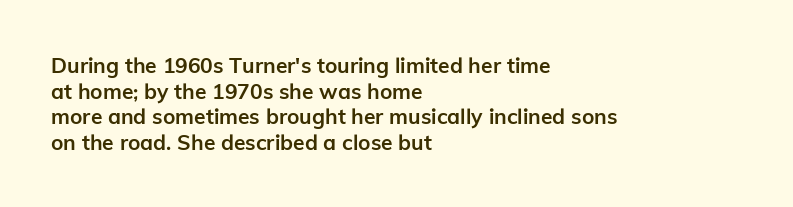
Is there any slant? The stems are plumb. The zone under the glyphs is completely vacant. Caption: bold face, heavy strokes. Each word holds together tightly as a unit, with standard inter-letter gaps. Does the copy run flush right? No — it runs flush left.
